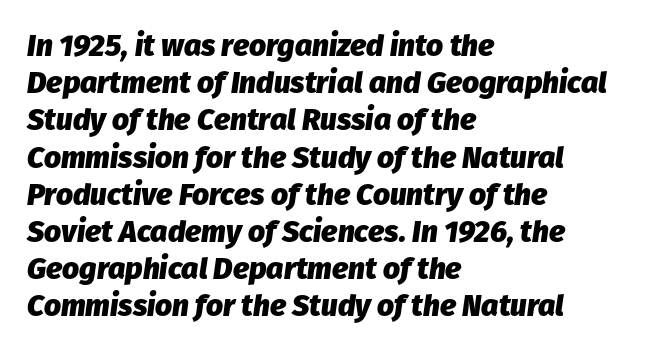
The image shows 30 px heavy type, italic (leaning right); set left-aligned, line spacing 1.24x, normal letter spacing, not underlined; low stroke contrast and a medium x-height.
